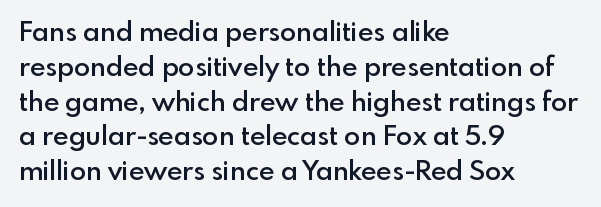
The image shows 27 px text type, upright; set left-aligned, normal line spacing (1.29x), normal letter spacing, not underlined.
